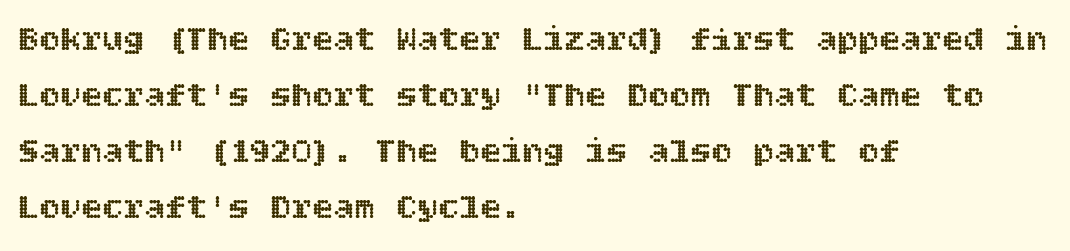
Horizontally, the lines are justified to the leading edge only. The type sits square on the baseline with zero lean. This sample uses plain, unmodified letter spacing. Clear beneath every line of the passage. Successive baselines arrive at the customary interval.
